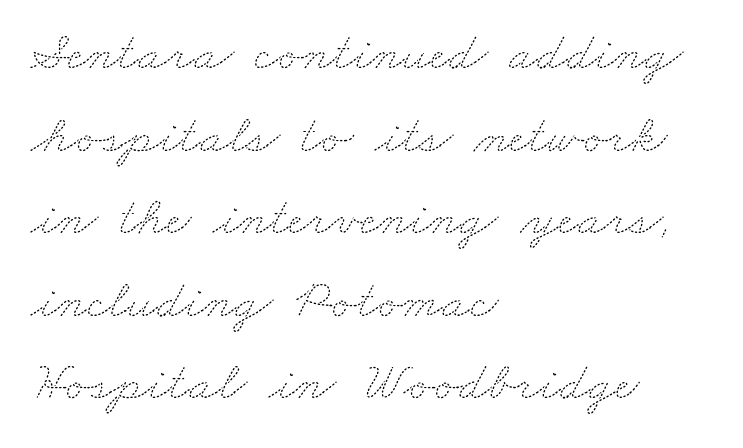
{"bold": "no", "weight": "thin", "width": "wide", "stroke_contrast": "medium", "x_height": "small", "monospaced": "no", "underline": "no", "align": "left", "line_spacing": "normal", "line_spacing_ratio": 1.53, "letter_spacing": "normal", "letter_spacing_em": 0.0, "glyph_px": 54}
